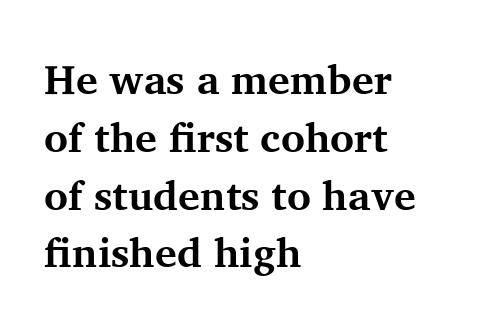
Q: Is the text bold? A: Yes.
Q: Is the text italic (slanted)? A: No, it is upright.
Q: Is the typeface a serif or a sans-serif typeface? A: Serif.
Q: Is the text underlined? A: No.
Q: How is the paragraph aligned? A: Left-aligned.
Q: Is the spacing between letters normal or unusually wide? A: Normal.
Q: Is the spacing between lines tight, normal or loose? A: Normal.
Q: Width (condensed, normal, or wide)? A: Normal.
Q: Stroke contrast? A: Medium.
Q: x-height? A: Medium.
Q: Monospaced? A: No.
